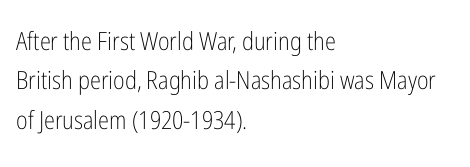
{"italic": "no", "bold": "no", "underline": "no", "align": "left", "line_spacing": "normal", "line_spacing_ratio": 1.58, "letter_spacing": "normal", "letter_spacing_em": 0.0, "glyph_px": 25}
